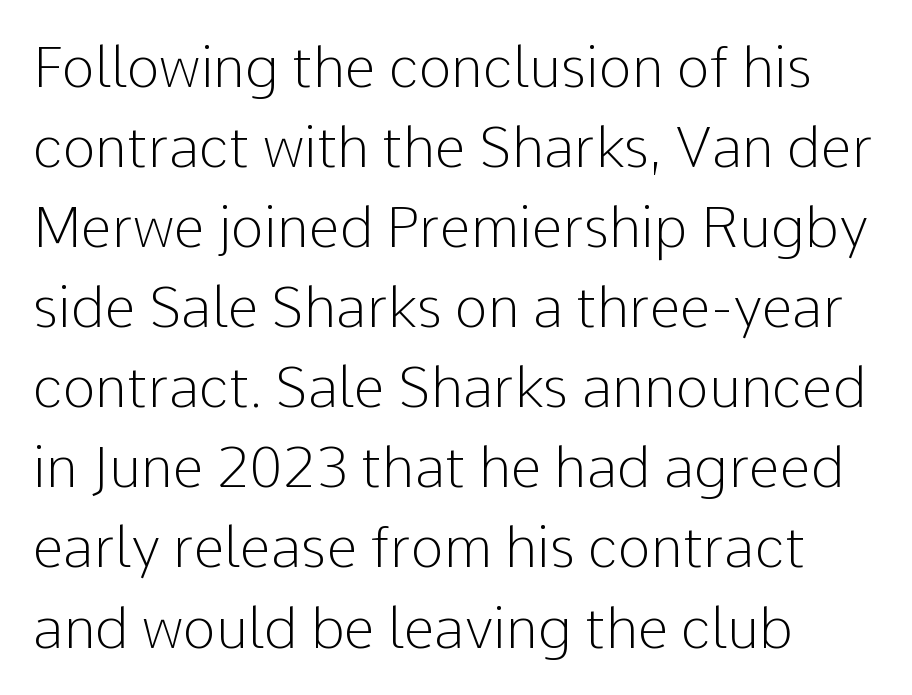
{"serif": "no", "italic": "no", "bold": "no", "weight": "light", "width": "normal", "stroke_contrast": "low", "x_height": "medium", "monospaced": "no", "underline": "no", "align": "left", "line_spacing": "normal", "line_spacing_ratio": 1.43, "letter_spacing": "normal", "letter_spacing_em": 0.0, "glyph_px": 56}
